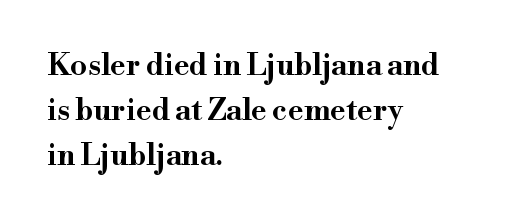
Q: Is the text italic (slanted)? A: No, it is upright.
Q: Is the typeface a serif or a sans-serif typeface? A: Serif.
Q: Is the text underlined? A: No.
Q: How is the paragraph aligned? A: Left-aligned.
Q: Is the spacing between letters normal or unusually wide? A: Normal.
Q: Is the spacing between lines tight, normal or loose? A: Normal.
Q: Width (condensed, normal, or wide)? A: Wide.
Q: Stroke contrast? A: High.
Q: x-height? A: Small.
Q: Monospaced? A: No.
